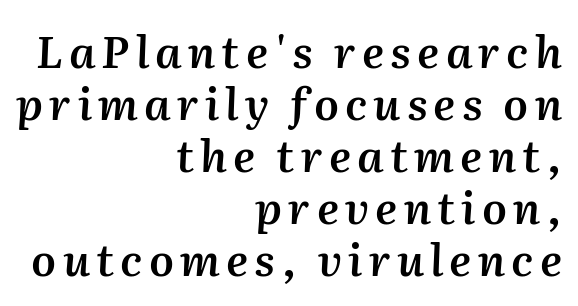
The image shows 44 px semibold type, italic (leaning right); set right-aligned, line spacing 1.18x, not underlined; medium stroke contrast and a medium x-height.
